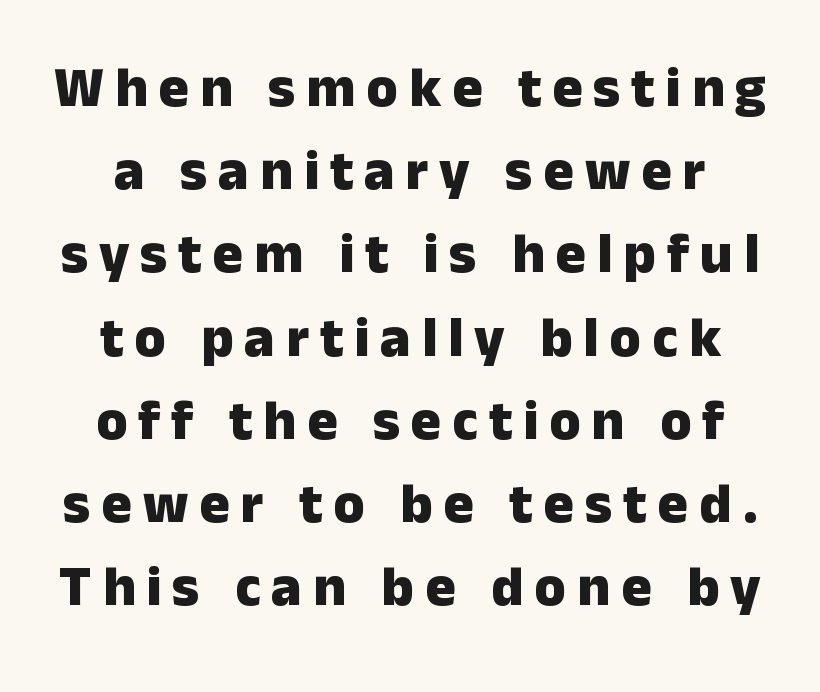
{"serif": "no", "italic": "no", "bold": "yes", "weight": "heavy", "width": "normal", "stroke_contrast": "low", "x_height": "medium", "monospaced": "no", "underline": "no", "line_spacing": "normal", "line_spacing_ratio": 1.46, "glyph_px": 57}
